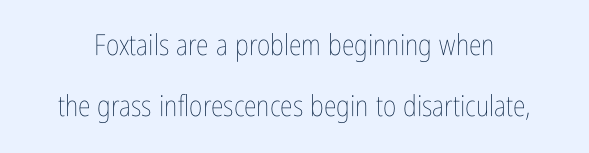
The image shows 29 px thin, condensed type, upright; set loose line spacing (2.09x), normal letter spacing, not underlined; low stroke contrast and a medium x-height.
